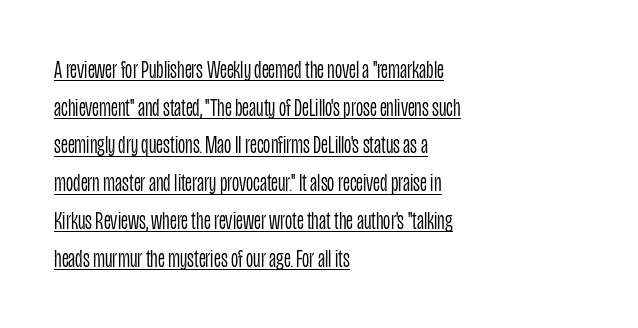
{"italic": "no", "bold": "no", "underline": "yes", "align": "left", "line_spacing": "normal", "line_spacing_ratio": 1.51, "letter_spacing": "normal", "letter_spacing_em": 0.0, "glyph_px": 25}
